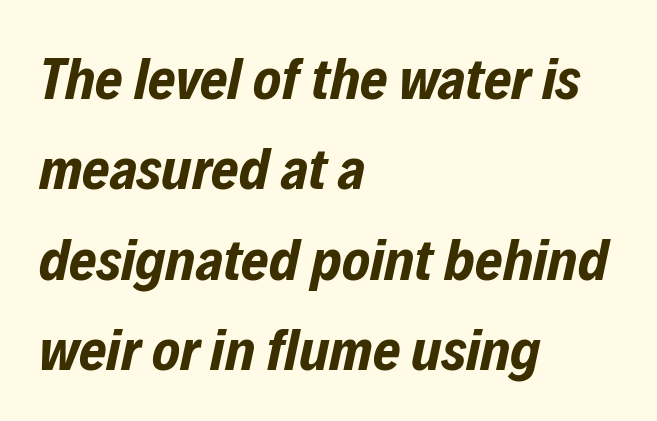
Spacing between characters is what you'd get straight out of the box. Strokes here are thick enough to call this a true bold. An italicized treatment has been applied to the whole sample. Think of a printed novel: that variable character pitch is what you see here. Unmarked baselines from the first word to the last.
